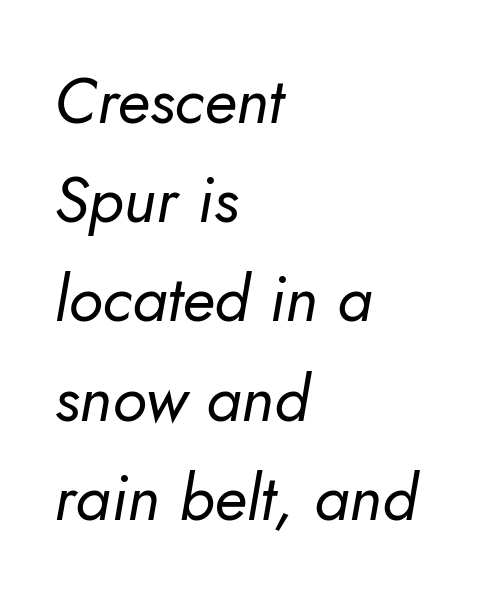
Q: Is the text bold? A: No.
Q: Is the text italic (slanted)? A: Yes, it leans right by about 10 degrees.
Q: Is the text underlined? A: No.
Q: How is the paragraph aligned? A: Left-aligned.
Q: Is the spacing between letters normal or unusually wide? A: Normal.
Q: Is the spacing between lines tight, normal or loose? A: Normal.
Q: Width (condensed, normal, or wide)? A: Normal.
Q: Stroke contrast? A: Low.
Q: x-height? A: Small.
Q: Monospaced? A: No.
